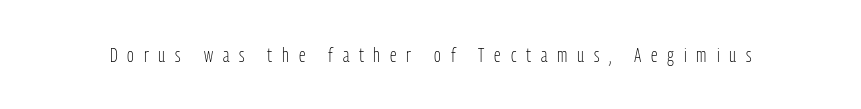
The rendering inserts visible extra space after every character. Beneath every word, the page is bare. The letters look calm and open, with moderate or lighter stems. Italic? Not at all — the glyphs are vertical.
